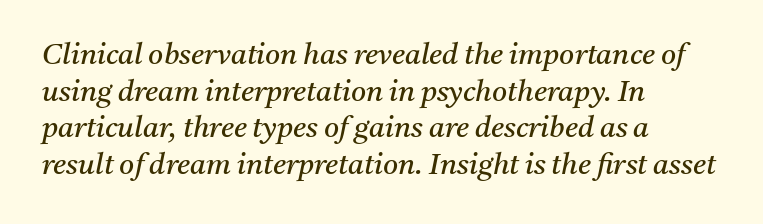
{"serif": "yes", "italic": "yes", "lean": "right", "slant_degrees": 11, "bold": "no", "weight": "regular", "width": "normal", "stroke_contrast": "medium", "x_height": "medium", "monospaced": "no", "underline": "no", "align": "left", "line_spacing": "normal", "line_spacing_ratio": 1.26, "letter_spacing": "normal", "letter_spacing_em": 0.0, "glyph_px": 29}
